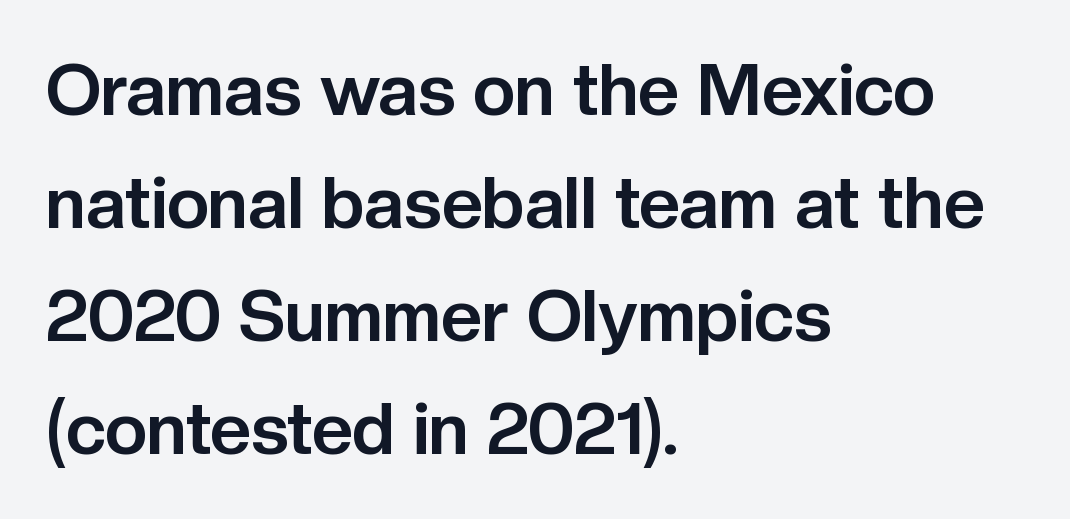
The image shows 72 px bold sans-serif type, upright; set left-aligned, normal line spacing (1.57x), normal letter spacing, not underlined; low stroke contrast and a medium x-height.
